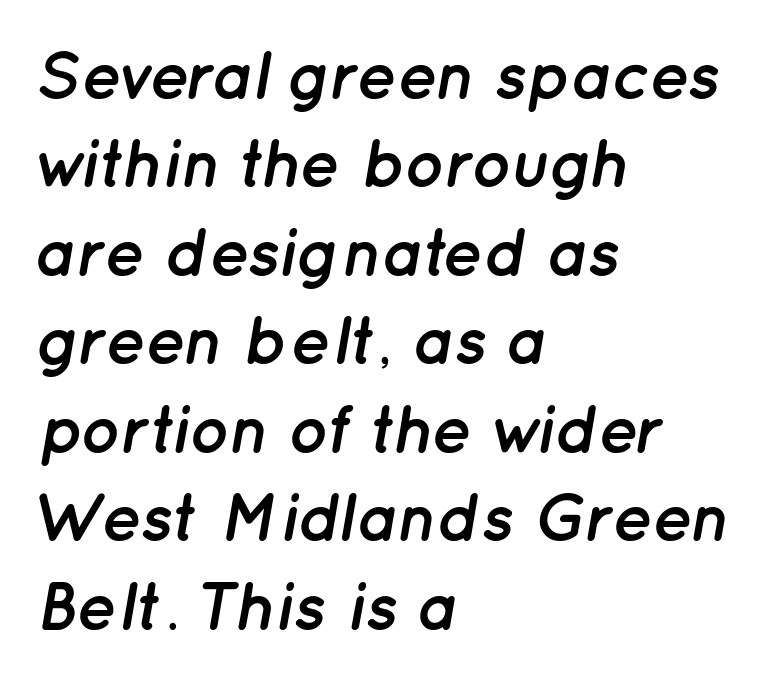
Q: Is the text bold? A: Yes.
Q: Is the text italic (slanted)? A: Yes, it leans right by about 12 degrees.
Q: Is the text underlined? A: No.
Q: How is the paragraph aligned? A: Left-aligned.
Q: Is the spacing between letters normal or unusually wide? A: Normal.
Q: Is the spacing between lines tight, normal or loose? A: Normal.
Q: Width (condensed, normal, or wide)? A: Normal.
Q: Stroke contrast? A: Low.
Q: x-height? A: Medium.
Q: Monospaced? A: No.
